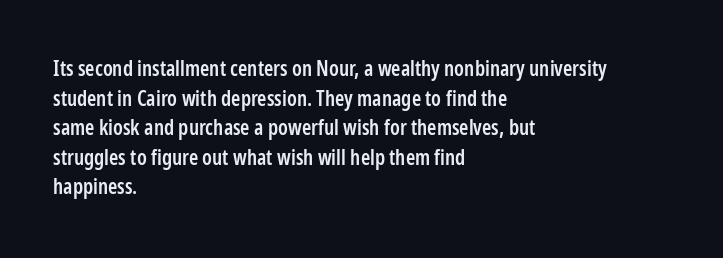
If you measured baseline to baseline, you'd find a middling distance. No italicization has been applied; the sample stays upright. If you drew a ruler down the left edge, every line would touch it. Has an underline been added? It has not. Semibold letterforms, between regular and bold. Here the glyphs are tracked normally, forming tight word shapes.
